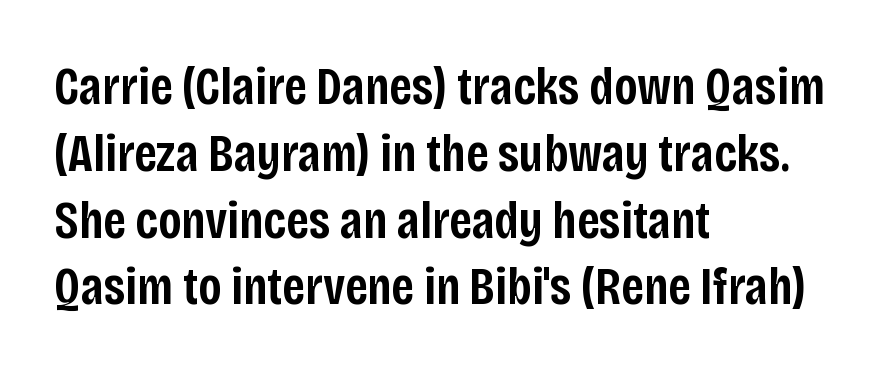
{"serif": "no", "italic": "no", "bold": "semi", "weight": "semibold", "width": "condensed", "stroke_contrast": "low", "x_height": "large", "monospaced": "no", "underline": "no", "align": "left", "line_spacing": "normal", "line_spacing_ratio": 1.26, "letter_spacing": "normal", "letter_spacing_em": 0.0, "glyph_px": 53}
